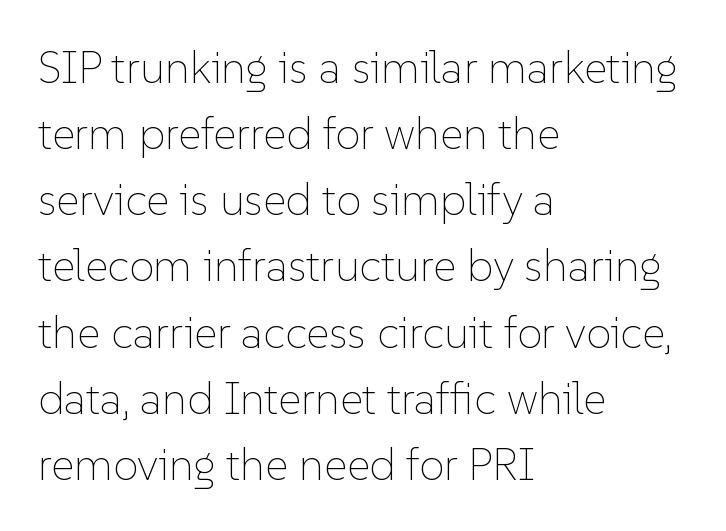
Each letter keeps its own natural width here, so spacing adapts to shape. The typeface has the unassuming heft of standard copy or less. Summary of vertical rhythm: regular, with standard interline spacing. Just letters on the line, the space beneath them empty.
